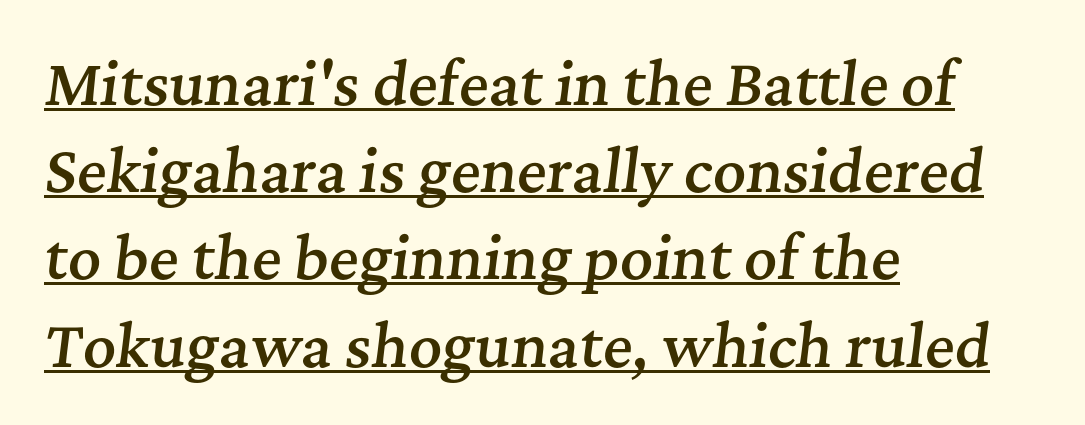
The image shows 57 px semibold serif type, italic (leaning right); set left-aligned, normal line spacing (1.53x), normal letter spacing, underlined; medium stroke contrast and a medium x-height.
